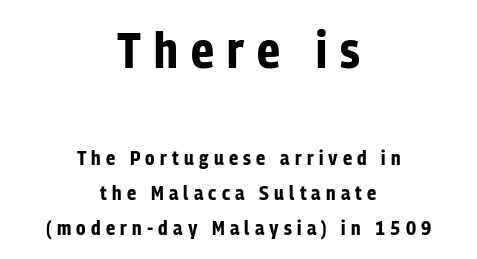
The image shows 50 px bold, condensed sans-serif type, upright; set centered, line spacing 1.73x, unusually wide letter spacing (+0.26 em), not underlined; the first (top) block is 2.5x larger; low stroke contrast and a medium x-height.
